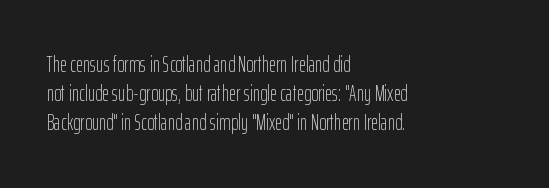
Tall strokes in this sample are plumb rather than angled. The passage shown has conventional tracking throughout. Every row of glyphs begins at an identical x-position on the left. A normal amount of white space separates one row of letters from the next. Type without underlining.
